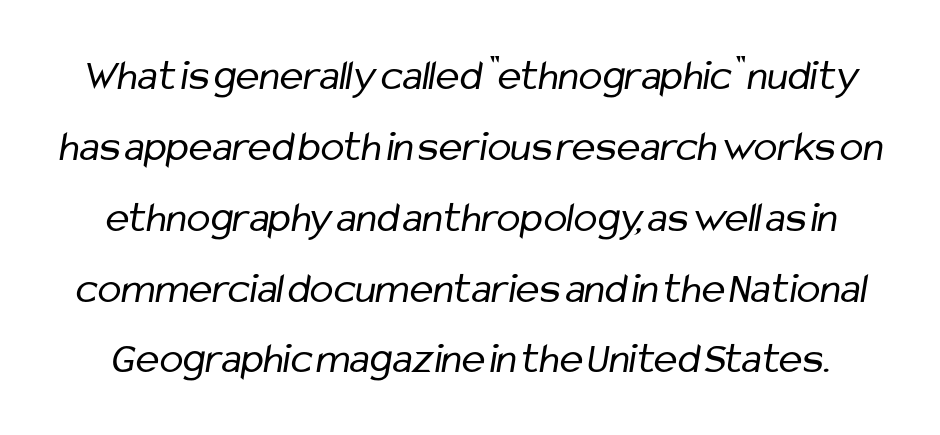
{"serif": "no", "bold": "no", "weight": "regular", "width": "condensed", "stroke_contrast": "low", "x_height": "medium", "monospaced": "no", "underline": "no", "line_spacing": "normal", "line_spacing_ratio": 1.61, "letter_spacing": "normal", "letter_spacing_em": 0.0, "glyph_px": 44}
